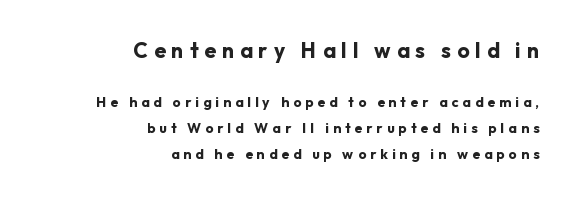
The image shows 21 px bold type, upright; set right-aligned, line spacing 1.86x, unusually wide letter spacing (+0.29 em), not underlined; the first (top) block is 1.5x larger.
